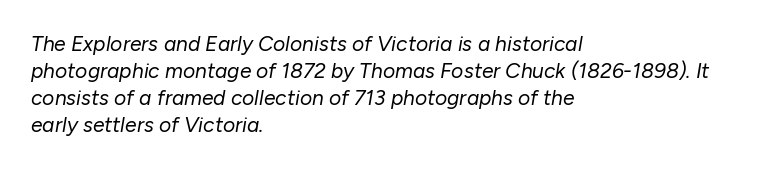
Q: Is the text bold? A: No.
Q: Is the text italic (slanted)? A: Yes, it leans right by about 10 degrees.
Q: Is the text underlined? A: No.
Q: How is the paragraph aligned? A: Left-aligned.
Q: Is the spacing between letters normal or unusually wide? A: Normal.
Q: Is the spacing between lines tight, normal or loose? A: Normal.
